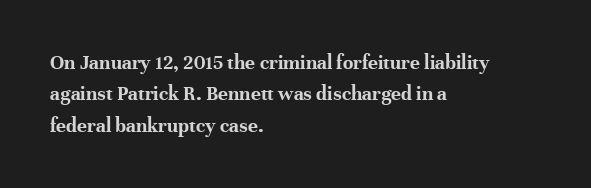
Q: Is the text bold? A: Yes.
Q: Is the text italic (slanted)? A: No, it is upright.
Q: Is the text underlined? A: No.
Q: How is the paragraph aligned? A: Left-aligned.
Q: Is the spacing between letters normal or unusually wide? A: Normal.
Q: Is the spacing between lines tight, normal or loose? A: Normal.
